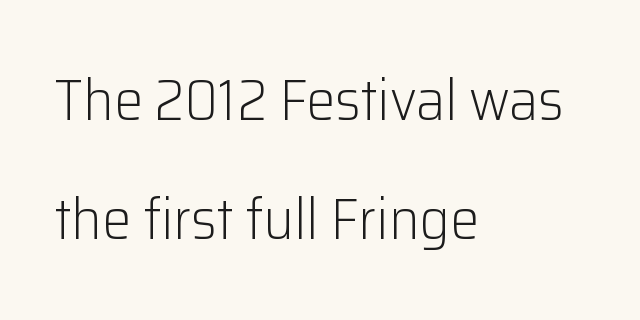
{"serif": "no", "italic": "no", "bold": "no", "weight": "light", "width": "normal", "stroke_contrast": "low", "x_height": "medium", "monospaced": "no", "underline": "no", "align": "left", "line_spacing": "loose", "line_spacing_ratio": 2.06, "letter_spacing": "normal", "letter_spacing_em": 0.0, "glyph_px": 58}
